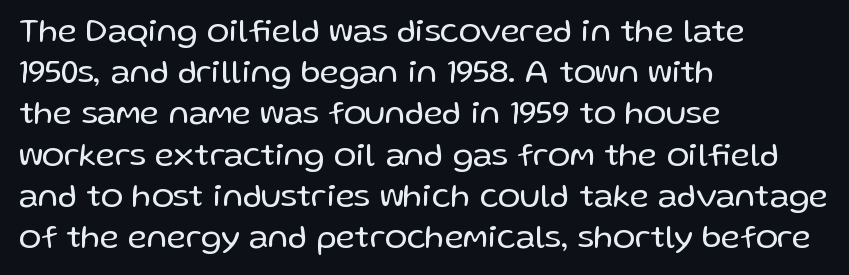
The image shows 33 px regular-weight sans-serif type, upright; set left-aligned, normal line spacing (1.25x), normal letter spacing, not underlined; low stroke contrast and a medium x-height.
